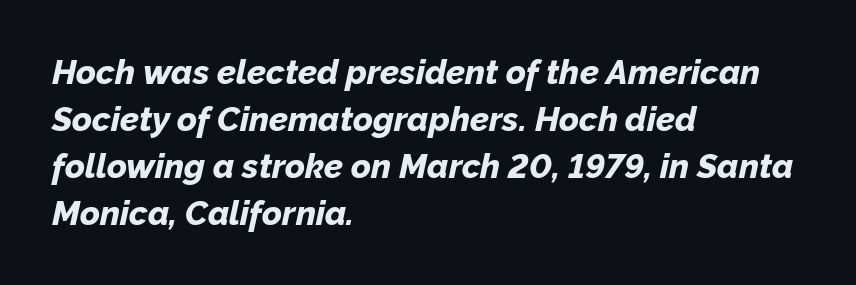
{"italic": "yes", "lean": "right", "slant_degrees": 12, "bold": "yes", "weight": "bold", "width": "normal", "stroke_contrast": "low", "x_height": "medium", "monospaced": "no", "underline": "no", "align": "left", "line_spacing": "normal", "line_spacing_ratio": 1.38, "letter_spacing": "normal", "letter_spacing_em": 0.0, "glyph_px": 34}
